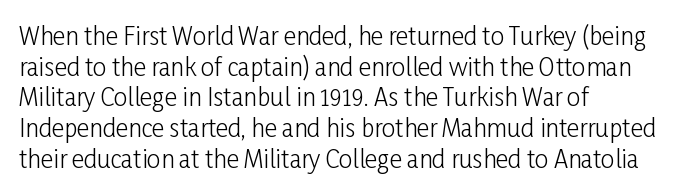
Is the type heavy? It reads as light-to-regular instead. Leftover space on each line is placed entirely after the last word. Characters follow at the spacing the type designer built in. The passage shown stacks its lines at a standard gap.
